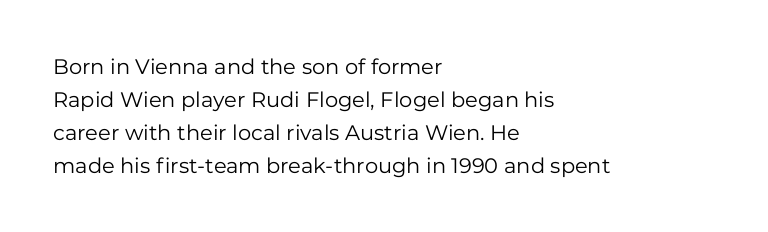
Q: Is the text bold? A: No.
Q: Is the text italic (slanted)? A: No, it is upright.
Q: Is the text underlined? A: No.
Q: How is the paragraph aligned? A: Left-aligned.
Q: Is the spacing between letters normal or unusually wide? A: Normal.
Q: Is the spacing between lines tight, normal or loose? A: Normal.
